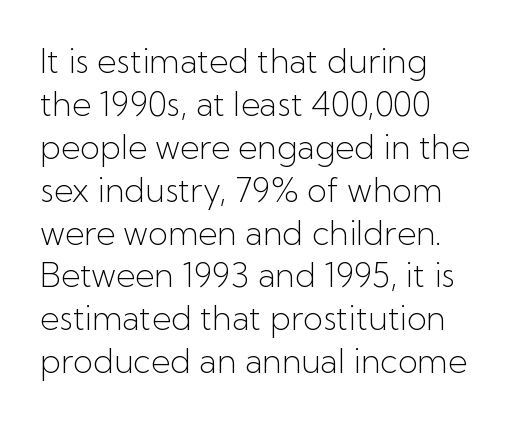
{"serif": "no", "italic": "no", "bold": "no", "weight": "light", "width": "normal", "stroke_contrast": "low", "x_height": "medium", "monospaced": "no", "underline": "no", "align": "left", "line_spacing": "normal", "line_spacing_ratio": 1.3, "letter_spacing": "normal", "letter_spacing_em": 0.0, "glyph_px": 33}
